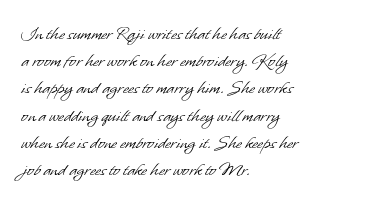
The image shows 20 px text type; set left-aligned, normal line spacing (1.36x), normal letter spacing, not underlined.
